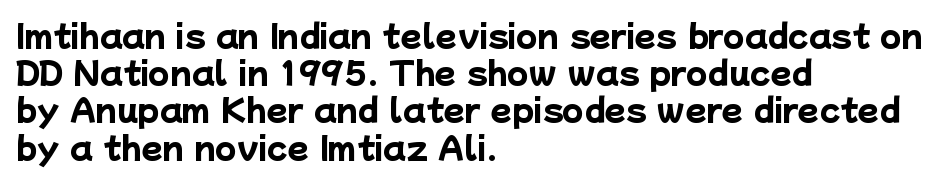
Q: Is the text bold? A: Yes.
Q: Is the typeface a serif or a sans-serif typeface? A: Sans-serif.
Q: Is the text underlined? A: No.
Q: How is the paragraph aligned? A: Left-aligned.
Q: Is the spacing between letters normal or unusually wide? A: Normal.
Q: Width (condensed, normal, or wide)? A: Normal.
Q: Stroke contrast? A: Low.
Q: x-height? A: Medium.
Q: Monospaced? A: No.
